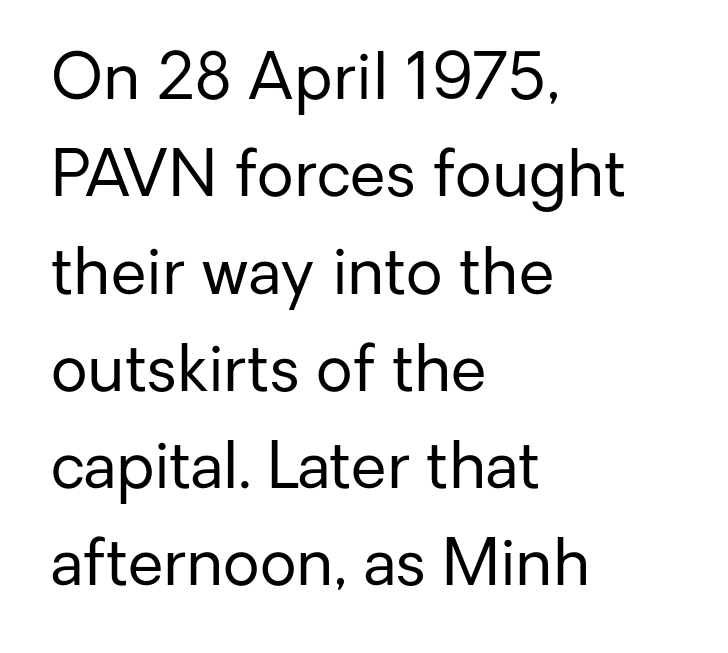
Q: Is the text bold? A: No.
Q: Is the text italic (slanted)? A: No, it is upright.
Q: Is the typeface a serif or a sans-serif typeface? A: Sans-serif.
Q: Is the text underlined? A: No.
Q: How is the paragraph aligned? A: Left-aligned.
Q: Is the spacing between letters normal or unusually wide? A: Normal.
Q: Is the spacing between lines tight, normal or loose? A: Normal.
Q: Width (condensed, normal, or wide)? A: Normal.
Q: Stroke contrast? A: Low.
Q: x-height? A: Medium.
Q: Monospaced? A: No.
